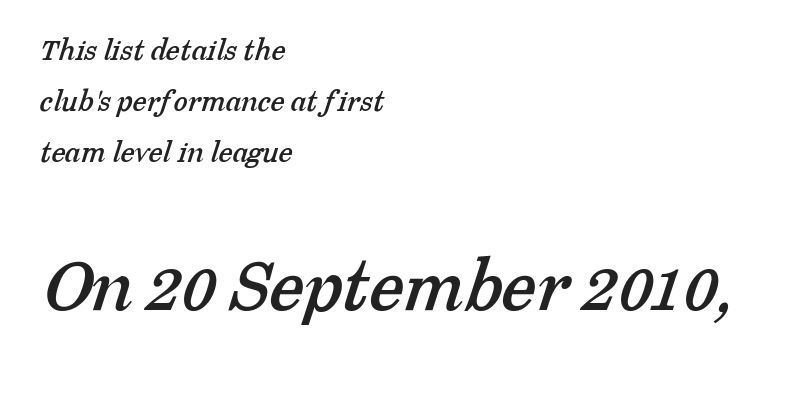
Think of a printed novel: that variable character pitch is what you see here. The type is set solid horizontally, with unmodified tracking. In terms of leading, this rendering sits right in the middle. Rule under the text: the space is simply empty. The lower block of text is set noticeably larger than the block above it. Reading down the block, your eye returns to a fixed left position each line.
